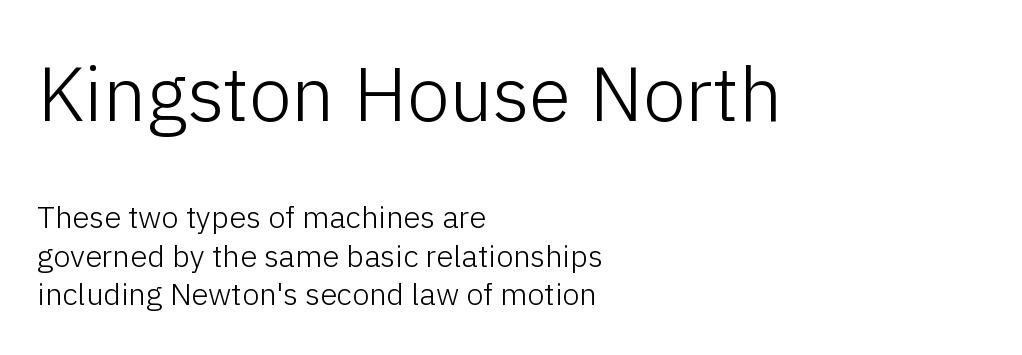
Each letter keeps its own natural width here, so spacing adapts to shape. Lines of text with bare space underneath. This reads as an unemphasized weight, regular at the heaviest. In this sample the first text group is rendered at the bigger scale.
